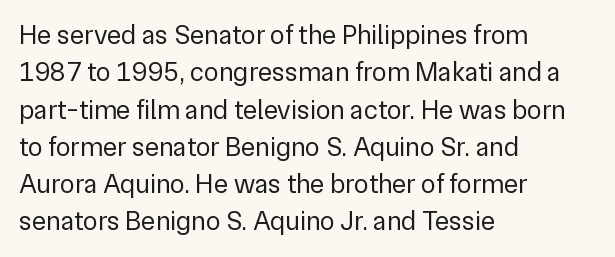
The image shows 27 px text type, upright; set left-aligned, normal line spacing (1.38x), normal letter spacing, not underlined.
